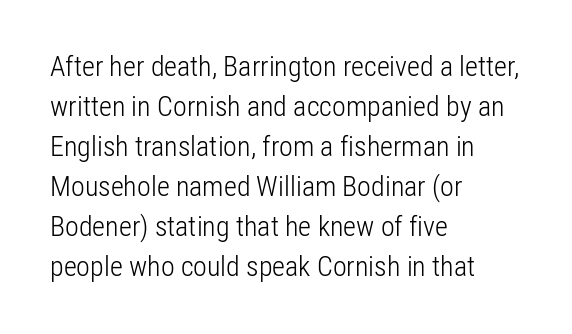
Q: Is the text bold? A: No.
Q: Is the text italic (slanted)? A: No, it is upright.
Q: Is the typeface a serif or a sans-serif typeface? A: Sans-serif.
Q: Is the text underlined? A: No.
Q: How is the paragraph aligned? A: Left-aligned.
Q: Is the spacing between letters normal or unusually wide? A: Normal.
Q: Is the spacing between lines tight, normal or loose? A: Normal.
Q: Width (condensed, normal, or wide)? A: Condensed.
Q: Stroke contrast? A: Low.
Q: x-height? A: Medium.
Q: Monospaced? A: No.
